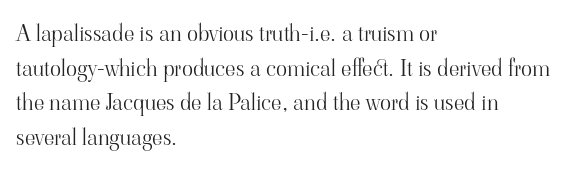
Q: Is the text bold? A: No.
Q: Is the text italic (slanted)? A: No, it is upright.
Q: Is the text underlined? A: No.
Q: How is the paragraph aligned? A: Left-aligned.
Q: Is the spacing between letters normal or unusually wide? A: Normal.
Q: Is the spacing between lines tight, normal or loose? A: Normal.
